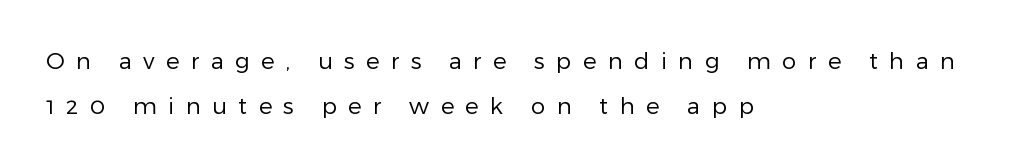
Q: Is the text bold? A: No.
Q: Is the text italic (slanted)? A: No, it is upright.
Q: Is the text underlined? A: No.
Q: How is the paragraph aligned? A: Left-aligned.
Q: Is the spacing between letters normal or unusually wide? A: Unusually wide.
Q: Is the spacing between lines tight, normal or loose? A: Loose.
